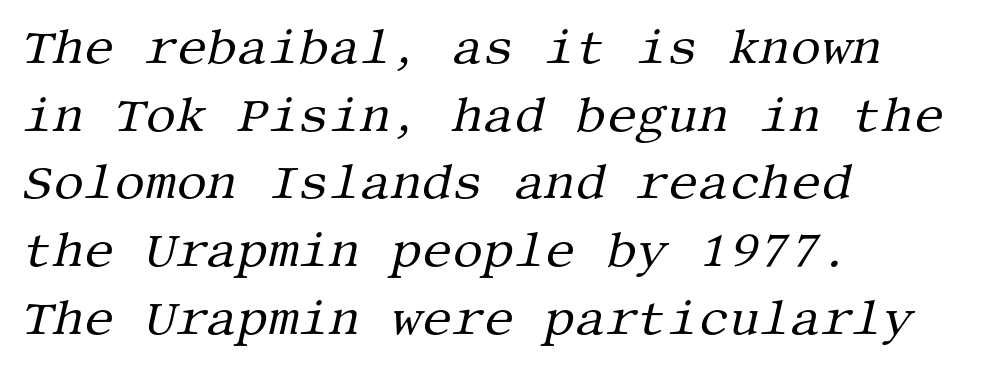
Tall strokes in this sample are angled rather than plumb. Font category for this specimen: serif. Each new line begins a customary step beneath the previous one. The line texture is even and compact thanks to regular tracking. A quiet, ordinary-to-light weight characterises the typeface.
